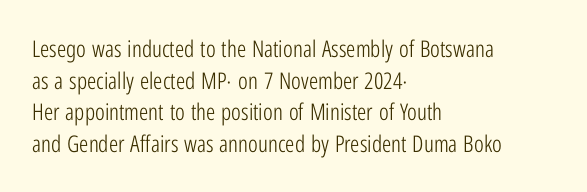
A roman cut, with each character standing at attention. Line spacing here is normal. The text block is weighted toward the left margin, trailing off unevenly rightward. Lines of text with bare space underneath. Nothing unusual about the tracking: characters are spaced as the font intends. A quiet, ordinary-to-light weight characterises the typeface.
